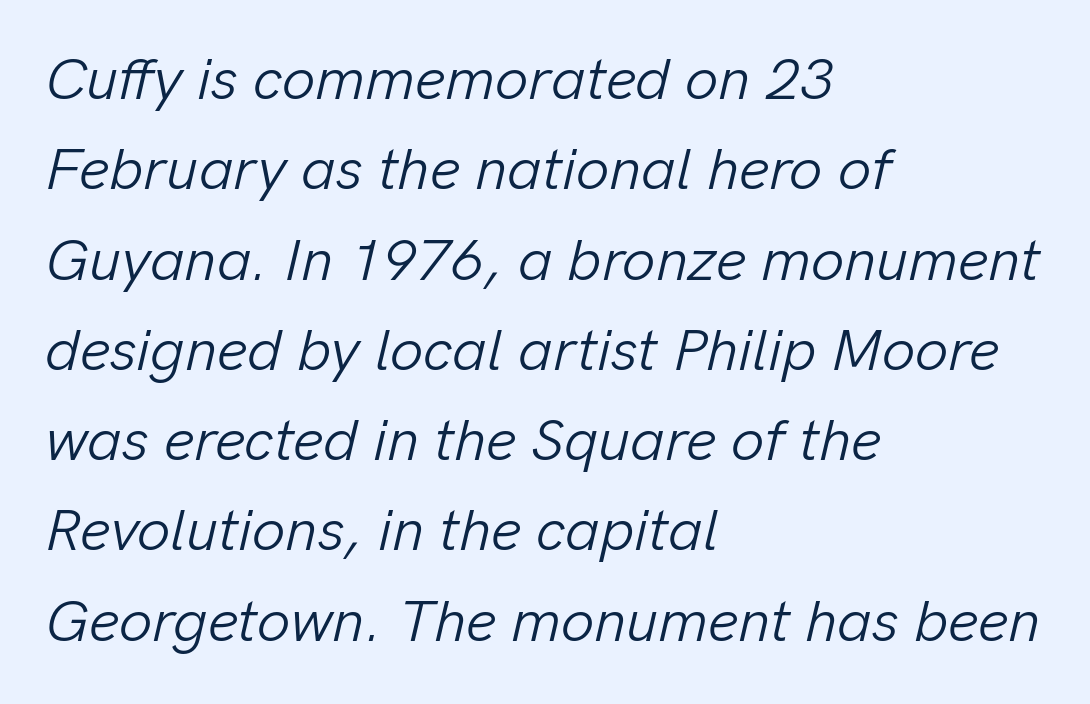
{"italic": "yes", "lean": "right", "slant_degrees": 13, "bold": "no", "weight": "light", "width": "normal", "stroke_contrast": "low", "x_height": "medium", "monospaced": "no", "underline": "no", "align": "left", "line_spacing": "normal", "line_spacing_ratio": 1.53, "letter_spacing": "normal", "letter_spacing_em": 0.0, "glyph_px": 59}
